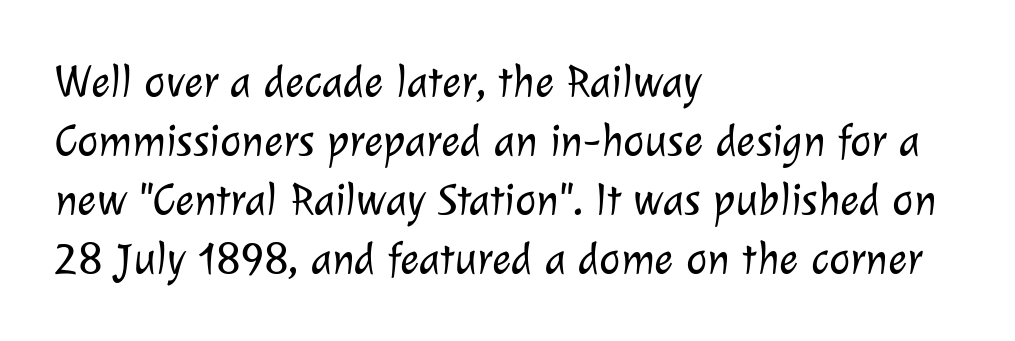
Q: Is the text bold? A: No.
Q: Is the typeface a serif or a sans-serif typeface? A: Sans-serif.
Q: Is the text underlined? A: No.
Q: How is the paragraph aligned? A: Left-aligned.
Q: Is the spacing between letters normal or unusually wide? A: Normal.
Q: Is the spacing between lines tight, normal or loose? A: Normal.
Q: Width (condensed, normal, or wide)? A: Normal.
Q: Stroke contrast? A: Low.
Q: x-height? A: Medium.
Q: Monospaced? A: No.
